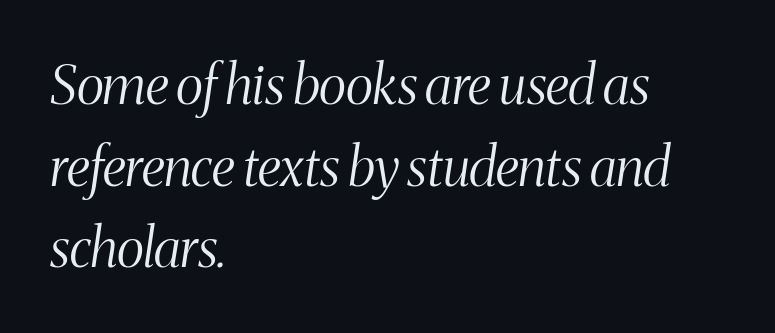
Q: Is the text bold? A: No.
Q: Is the text italic (slanted)? A: Yes, it leans right by about 8 degrees.
Q: Is the typeface a serif or a sans-serif typeface? A: Serif.
Q: Is the text underlined? A: No.
Q: How is the paragraph aligned? A: Left-aligned.
Q: Is the spacing between letters normal or unusually wide? A: Normal.
Q: Is the spacing between lines tight, normal or loose? A: Normal.
Q: Width (condensed, normal, or wide)? A: Condensed.
Q: Stroke contrast? A: Medium.
Q: x-height? A: Medium.
Q: Monospaced? A: No.
